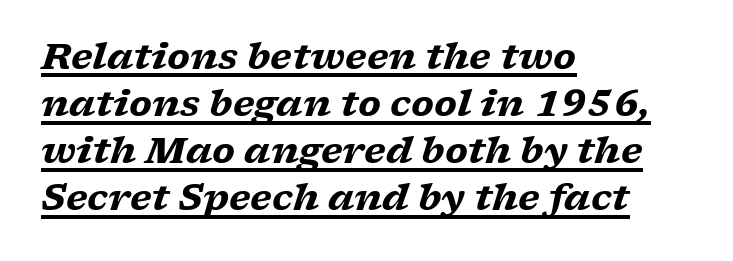
The tracking reads as untouched default to a designer's eye. This sample is left-justified, so line endings fall wherever the words run out. This is oblique type, the kind used for emphasis or titles. Proportional: the letters do not fall into vertical columns.
